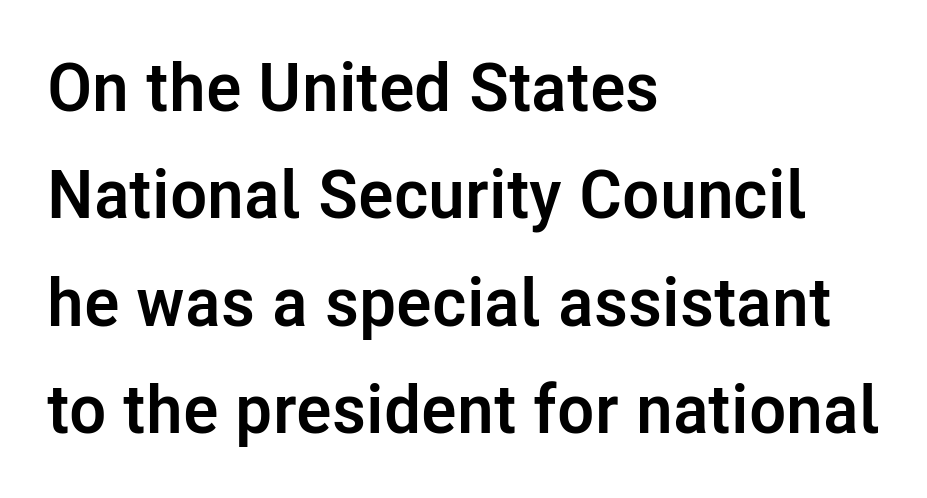
Q: Is the text bold? A: Yes.
Q: Is the text italic (slanted)? A: No, it is upright.
Q: Is the typeface a serif or a sans-serif typeface? A: Sans-serif.
Q: Is the text underlined? A: No.
Q: How is the paragraph aligned? A: Left-aligned.
Q: Is the spacing between letters normal or unusually wide? A: Normal.
Q: Is the spacing between lines tight, normal or loose? A: Normal.
Q: Width (condensed, normal, or wide)? A: Normal.
Q: Stroke contrast? A: Low.
Q: x-height? A: Medium.
Q: Monospaced? A: No.
